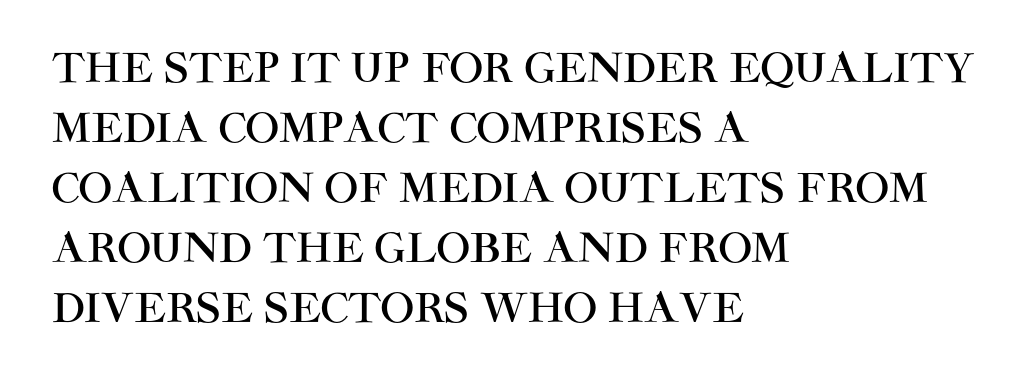
Is the letter spacing exaggerated? No — it looks like the ordinary default. These lines were composed using upright roman letters. The glyphs are unaccompanied by any horizontal stroke below them. To sum up the face: it is a sans, with no serifs.
